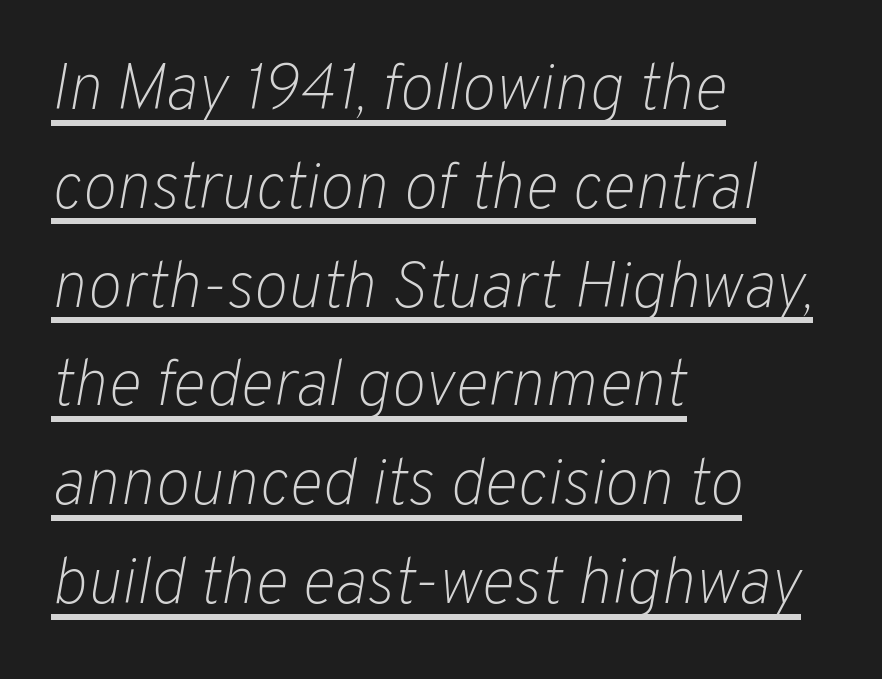
Q: Is the text bold? A: No.
Q: Is the text italic (slanted)? A: Yes, it leans right by about 10 degrees.
Q: Is the text underlined? A: Yes.
Q: How is the paragraph aligned? A: Left-aligned.
Q: Is the spacing between letters normal or unusually wide? A: Normal.
Q: Is the spacing between lines tight, normal or loose? A: Normal.
Q: Width (condensed, normal, or wide)? A: Normal.
Q: Stroke contrast? A: Low.
Q: x-height? A: Medium.
Q: Monospaced? A: No.
